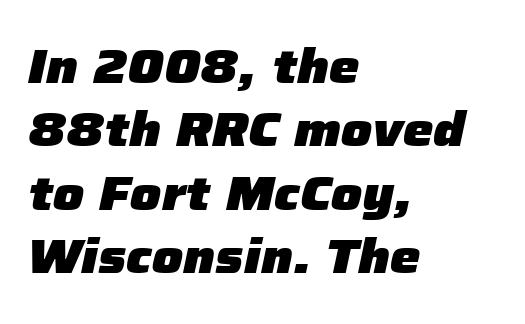
{"italic": "yes", "lean": "right", "slant_degrees": 12, "bold": "yes", "weight": "heavy", "width": "normal", "stroke_contrast": "low", "x_height": "medium", "monospaced": "no", "underline": "no", "align": "left", "line_spacing": "normal", "line_spacing_ratio": 1.32, "letter_spacing": "normal", "letter_spacing_em": 0.0, "glyph_px": 48}
